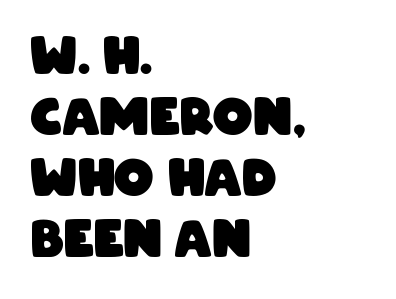
The image shows 50 px heavy, condensed sans-serif type; set left-aligned, line spacing 1.22x, normal letter spacing, not underlined; low stroke contrast and a large x-height.
